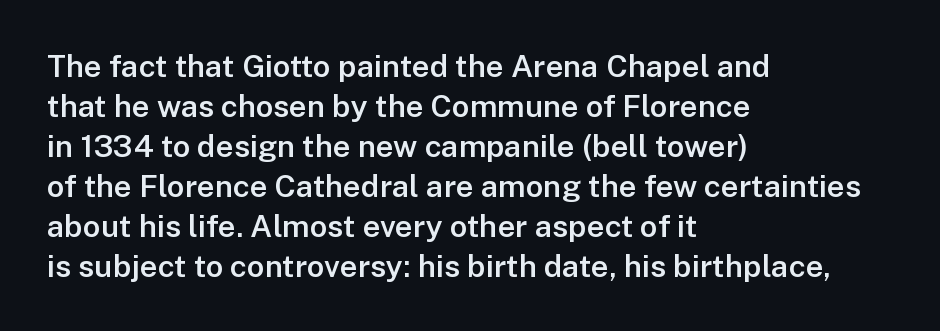
The image shows 31 px semibold sans-serif type, upright; set left-aligned, normal line spacing (1.29x), normal letter spacing, not underlined; low stroke contrast and a medium x-height.
